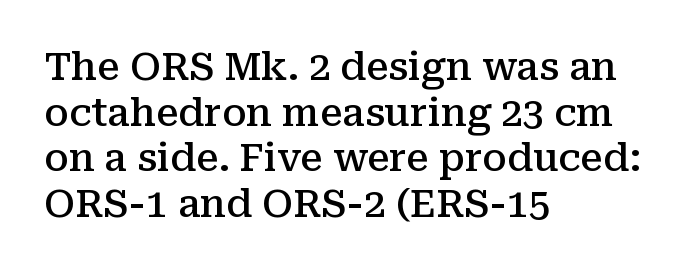
The image shows 38 px semibold serif type, upright; set left-aligned, line spacing 1.2x, normal letter spacing, not underlined; medium stroke contrast and a medium x-height.
